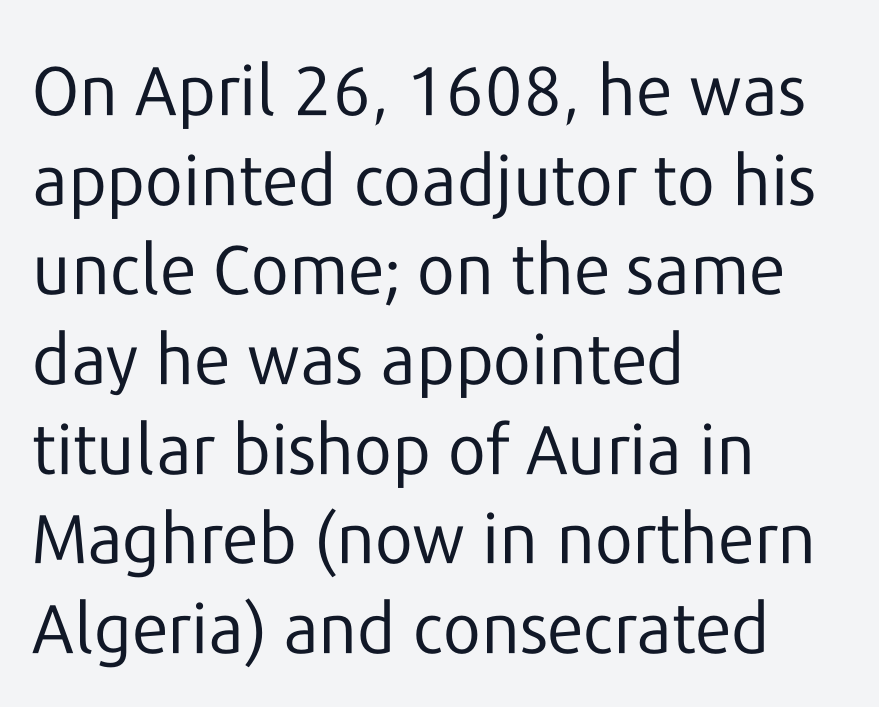
{"serif": "no", "italic": "no", "bold": "no", "weight": "regular", "width": "normal", "stroke_contrast": "low", "x_height": "medium", "monospaced": "no", "underline": "no", "align": "left", "line_spacing": "normal", "line_spacing_ratio": 1.3, "letter_spacing": "normal", "letter_spacing_em": 0.0, "glyph_px": 69}
